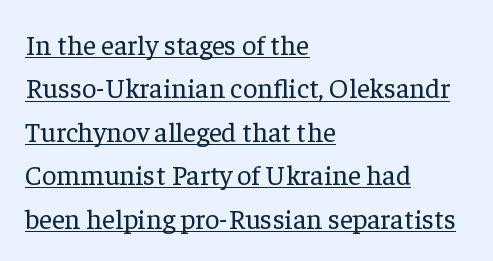
The specimen includes a rule beneath the text block's lines. The face used here is rendered with its standard letterfit. Regarding serifs, this sample has them. You can tell it's not italic because the verticals are truly vertical. These glyphs show unthickened strokes, regular width or finer.
